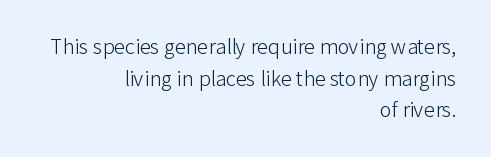
{"italic": "no", "bold": "no", "underline": "no", "align": "right", "line_spacing": "normal", "line_spacing_ratio": 1.58, "letter_spacing": "normal", "letter_spacing_em": 0.0, "glyph_px": 20}
